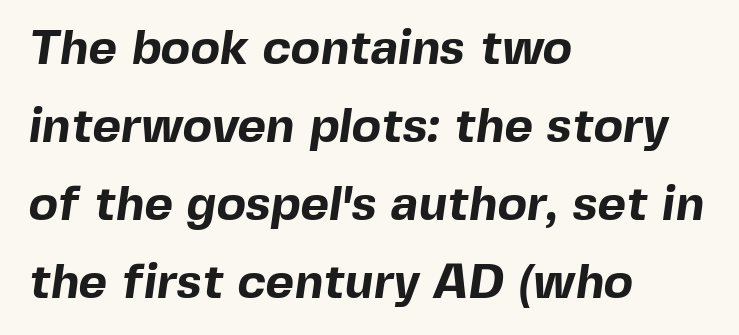
{"serif": "no", "bold": "yes", "weight": "bold", "width": "normal", "x_height": "medium", "monospaced": "no", "underline": "no", "align": "left", "line_spacing": "normal", "line_spacing_ratio": 1.59, "letter_spacing": "normal", "letter_spacing_em": 0.0, "glyph_px": 49}
